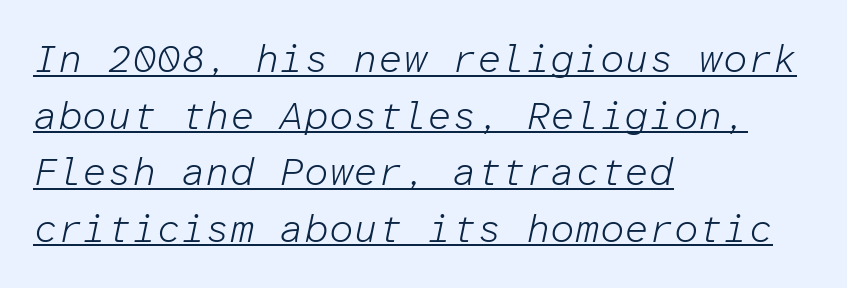
Q: Is the text bold? A: No.
Q: Is the text italic (slanted)? A: Yes, it leans right by about 12 degrees.
Q: Is the text underlined? A: Yes.
Q: How is the paragraph aligned? A: Left-aligned.
Q: Is the spacing between letters normal or unusually wide? A: Normal.
Q: Is the spacing between lines tight, normal or loose? A: Normal.
Q: Width (condensed, normal, or wide)? A: Normal.
Q: Stroke contrast? A: Low.
Q: x-height? A: Medium.
Q: Monospaced? A: Yes.
